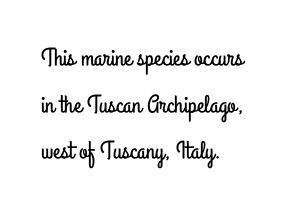
Q: Is the text italic (slanted)? A: No, it is upright.
Q: Is the text underlined? A: No.
Q: How is the paragraph aligned? A: Left-aligned.
Q: Is the spacing between letters normal or unusually wide? A: Normal.
